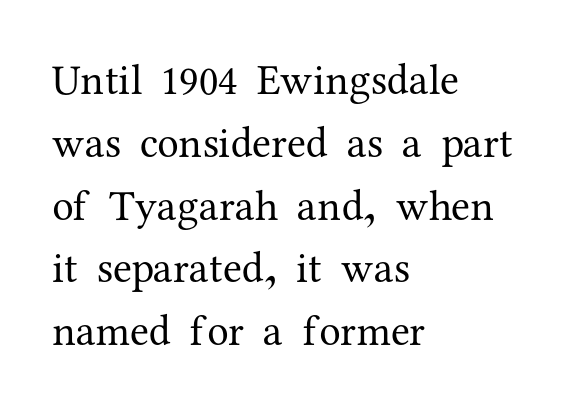
Q: Is the text bold? A: No.
Q: Is the text italic (slanted)? A: No, it is upright.
Q: Is the typeface a serif or a sans-serif typeface? A: Serif.
Q: Is the text underlined? A: No.
Q: How is the paragraph aligned? A: Left-aligned.
Q: Is the spacing between letters normal or unusually wide? A: Normal.
Q: Is the spacing between lines tight, normal or loose? A: Normal.
Q: Width (condensed, normal, or wide)? A: Normal.
Q: Stroke contrast? A: Medium.
Q: x-height? A: Medium.
Q: Monospaced? A: No.
